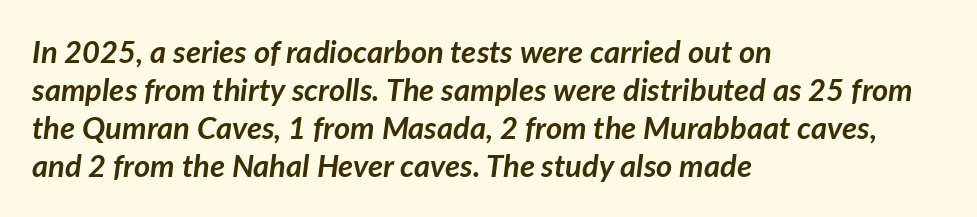
Q: Is the text bold? A: Yes.
Q: Is the text italic (slanted)? A: Yes, it leans right by about 7 degrees.
Q: Is the text underlined? A: No.
Q: How is the paragraph aligned? A: Left-aligned.
Q: Is the spacing between letters normal or unusually wide? A: Normal.
Q: Width (condensed, normal, or wide)? A: Normal.
Q: Stroke contrast? A: Low.
Q: x-height? A: Medium.
Q: Monospaced? A: No.
